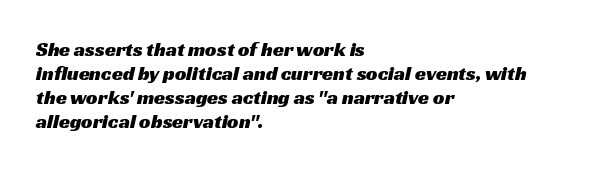
The image shows 20 px text type; set left-aligned, line spacing 1.2x, normal letter spacing, not underlined.
